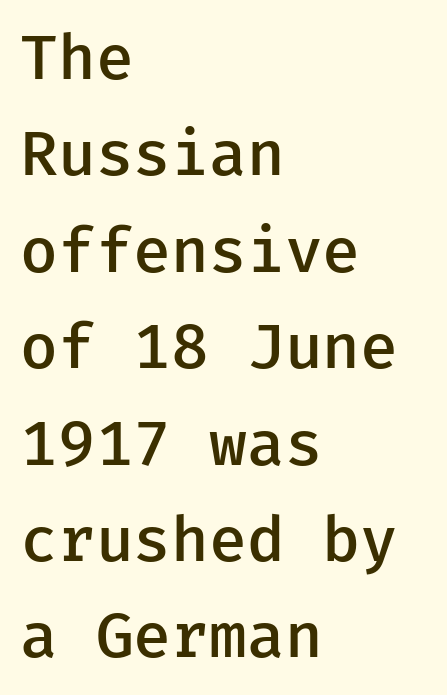
The designer left line spacing at the default. Every row of glyphs begins at an identical x-position on the left. Compared with an ordinary text face, these strokes are moderately heavier — a semibold. Type without underlining. The horizontal fit of the characters is conventional and even.
